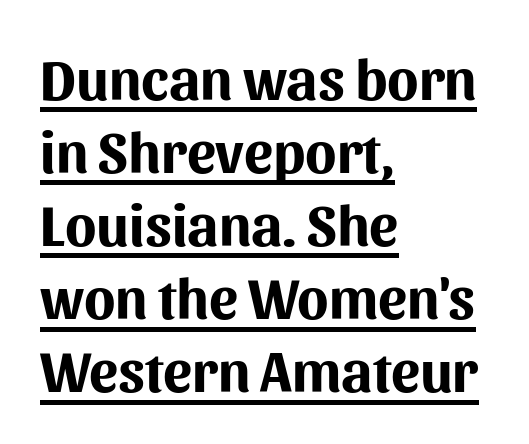
The image shows 58 px bold sans-serif type, upright; set left-aligned, normal line spacing (1.26x), normal letter spacing, underlined; medium stroke contrast and a medium x-height.
